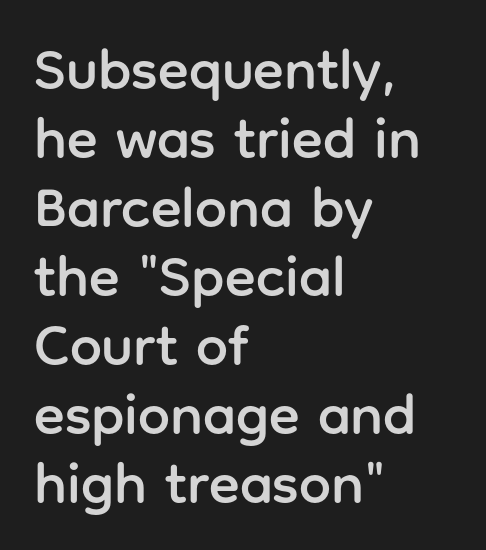
The image shows 57 px sans-serif type, upright; set left-aligned, line spacing 1.21x, normal letter spacing, not underlined; low stroke contrast and a medium x-height.
